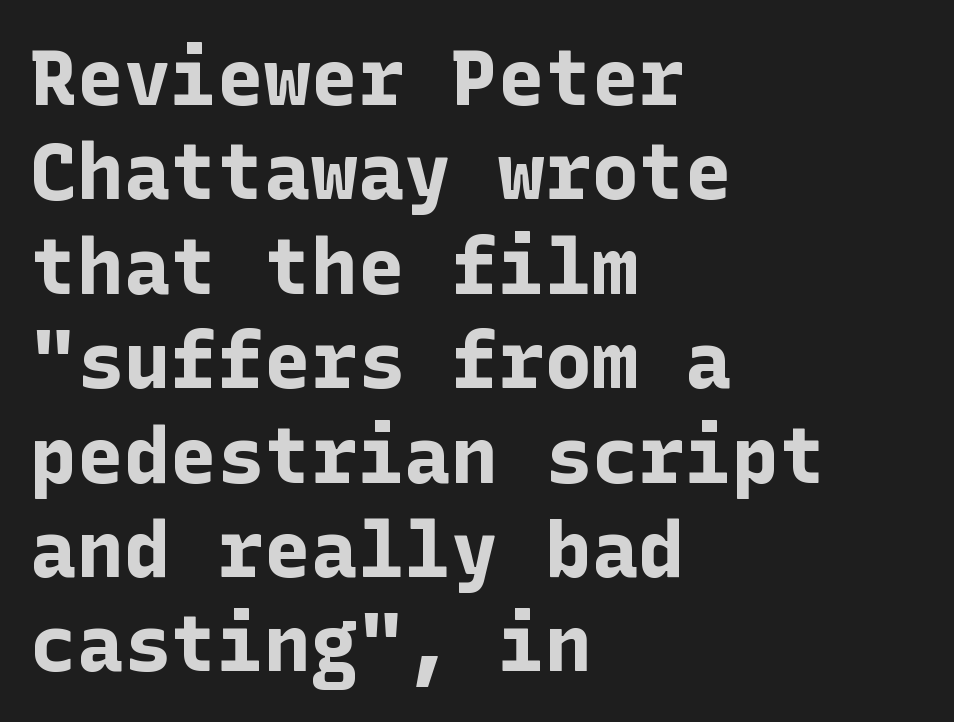
{"serif": "no", "italic": "no", "bold": "yes", "weight": "bold", "width": "normal", "stroke_contrast": "low", "x_height": "medium", "underline": "no", "align": "left", "line_spacing_ratio": 1.21, "letter_spacing": "normal", "letter_spacing_em": 0.0, "glyph_px": 78}
